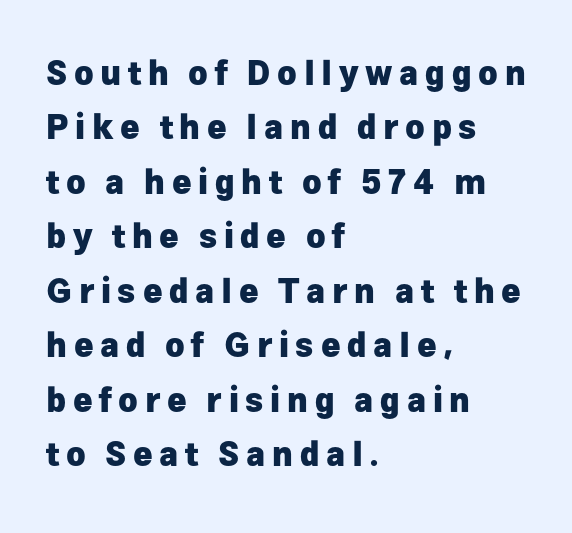
The image shows 33 px heavy sans-serif type, upright; set left-aligned, normal line spacing (1.65x), unusually wide letter spacing (+0.2 em), not underlined; low stroke contrast and a medium x-height.
